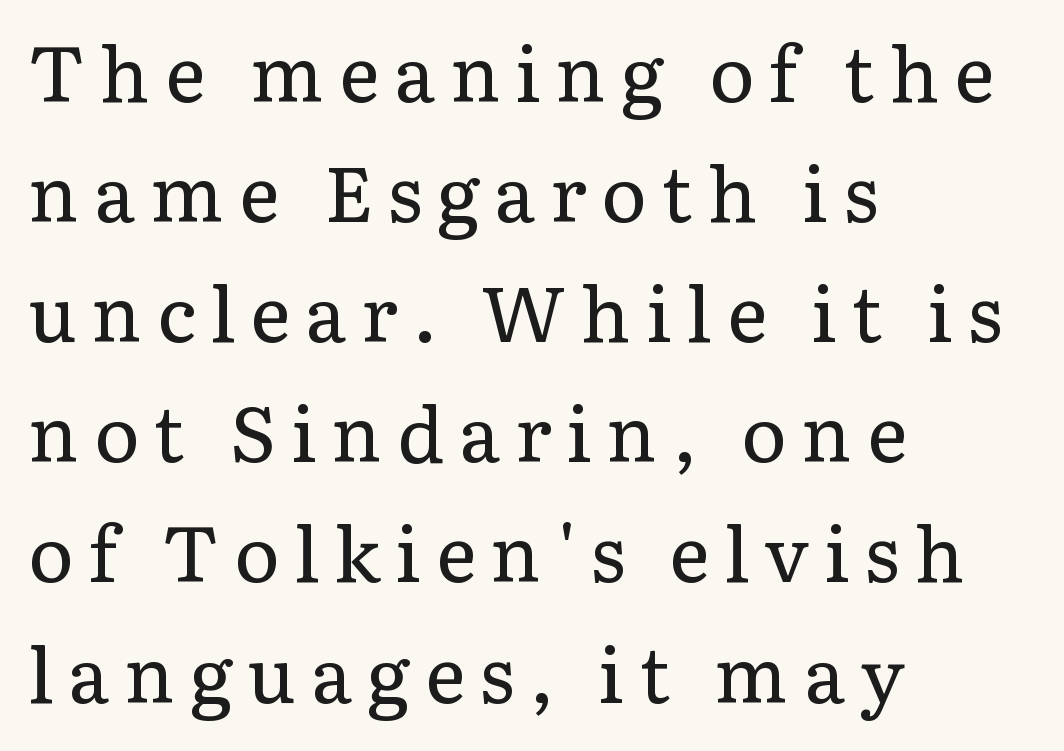
The image shows 77 px regular-weight serif type, upright; set left-aligned, normal line spacing (1.56x), not underlined; low stroke contrast and a medium x-height.
